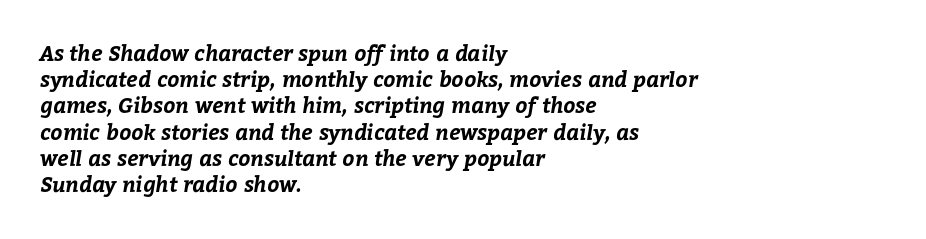
Q: Is the text bold? A: Yes.
Q: Is the text underlined? A: No.
Q: How is the paragraph aligned? A: Left-aligned.
Q: Is the spacing between letters normal or unusually wide? A: Normal.
Q: Is the spacing between lines tight, normal or loose? A: Normal.
